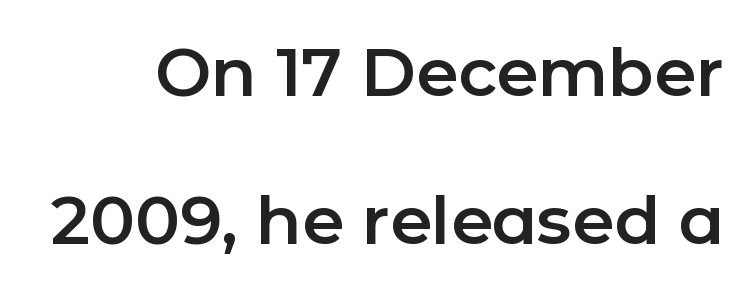
The image shows 67 px sans-serif type, upright; set loose line spacing (2.21x), normal letter spacing, not underlined; low stroke contrast and a medium x-height.
